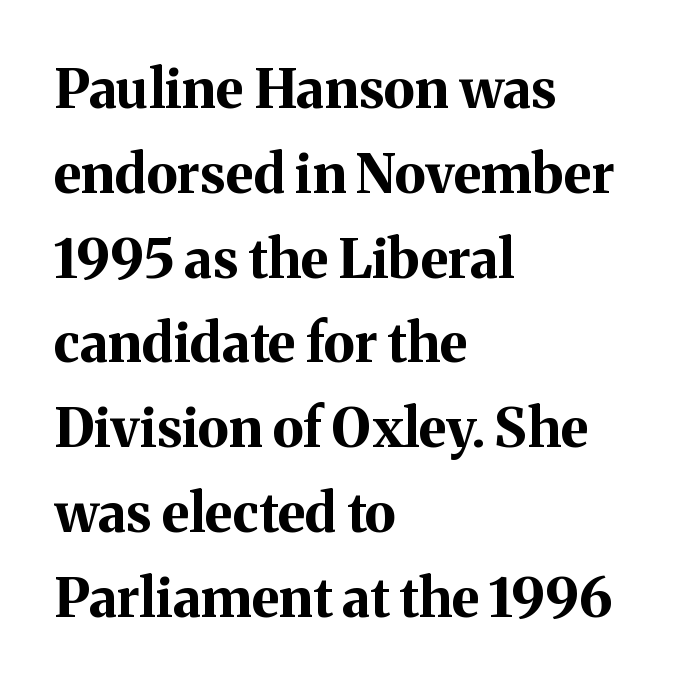
{"serif": "yes", "italic": "no", "bold": "yes", "weight": "bold", "width": "normal", "stroke_contrast": "medium", "x_height": "medium", "monospaced": "no", "underline": "no", "align": "left", "line_spacing": "normal", "line_spacing_ratio": 1.57, "letter_spacing": "normal", "letter_spacing_em": 0.0, "glyph_px": 54}
